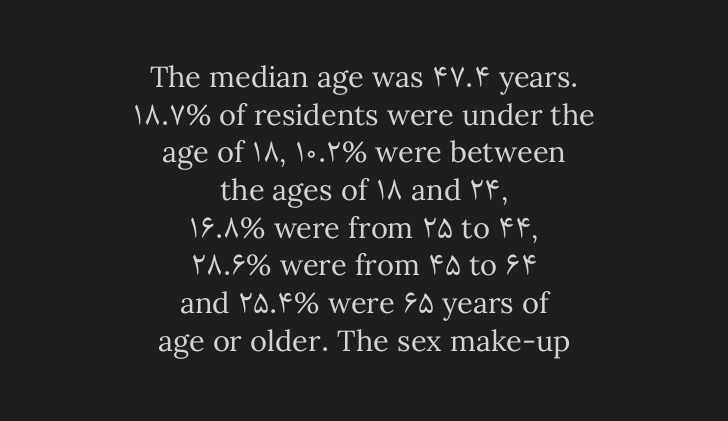
{"italic": "no", "bold": "no", "weight": "regular", "width": "normal", "stroke_contrast": "medium", "x_height": "medium", "monospaced": "no", "underline": "no", "align": "center", "line_spacing": "normal", "line_spacing_ratio": 1.3, "letter_spacing": "normal", "letter_spacing_em": 0.0, "glyph_px": 29}
